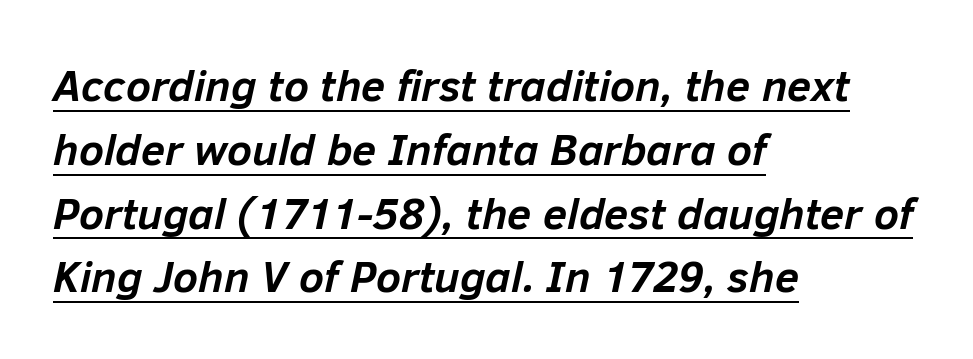
{"italic": "yes", "lean": "right", "slant_degrees": 12, "bold": "yes", "weight": "semibold", "width": "normal", "stroke_contrast": "low", "x_height": "medium", "monospaced": "no", "underline": "yes", "align": "left", "line_spacing": "normal", "line_spacing_ratio": 1.45, "letter_spacing": "normal", "letter_spacing_em": 0.0, "glyph_px": 44}
